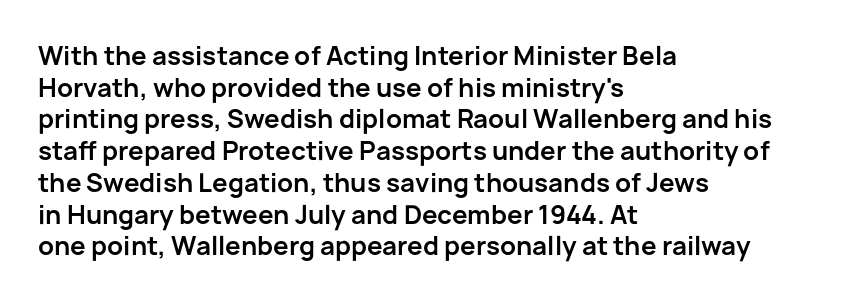
The image shows 25 px bold type, upright; set left-aligned, normal line spacing (1.27x), normal letter spacing, not underlined.
